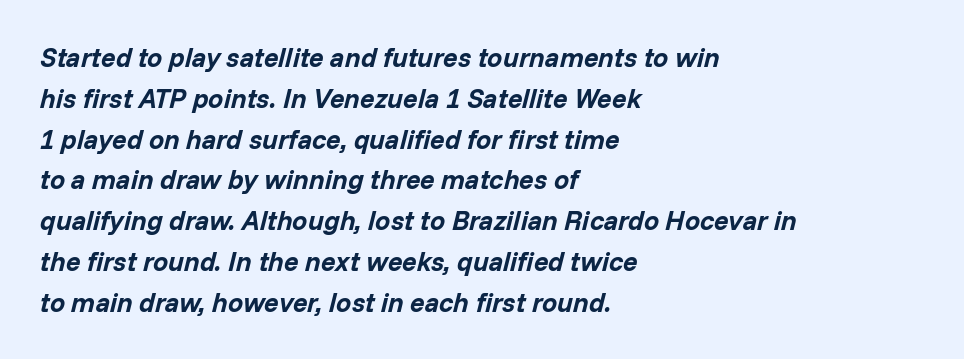
Honestly, the row spacing looks completely unremarkable. Notice how thick the strokes are: this is what a full bold looks like. Slant detected: the letters are inclined. Quick note: underline off. Tracking here is standard; glyphs follow each other at the usual distance.
